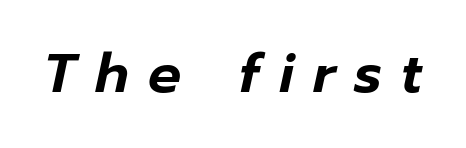
The passage shown is typed in a proportional face where columns would drift. Slanted lettering throughout. The passage shown is not underscored anywhere. Is the letter spacing exaggerated? Yes — the characters are pushed far apart.
